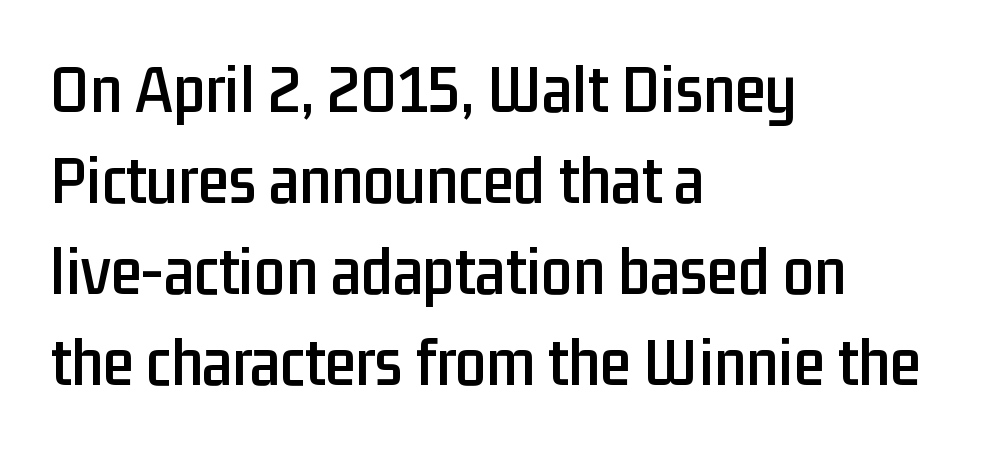
{"serif": "no", "italic": "no", "width": "condensed", "stroke_contrast": "low", "x_height": "medium", "monospaced": "no", "underline": "no", "align": "left", "line_spacing": "normal", "line_spacing_ratio": 1.3, "letter_spacing": "normal", "letter_spacing_em": 0.0, "glyph_px": 70}
